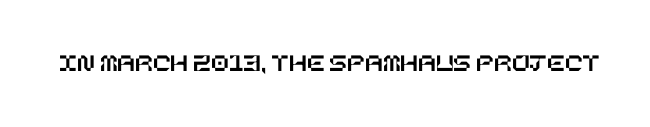
The image shows 26 px text type, upright; set normal letter spacing, not underlined.
